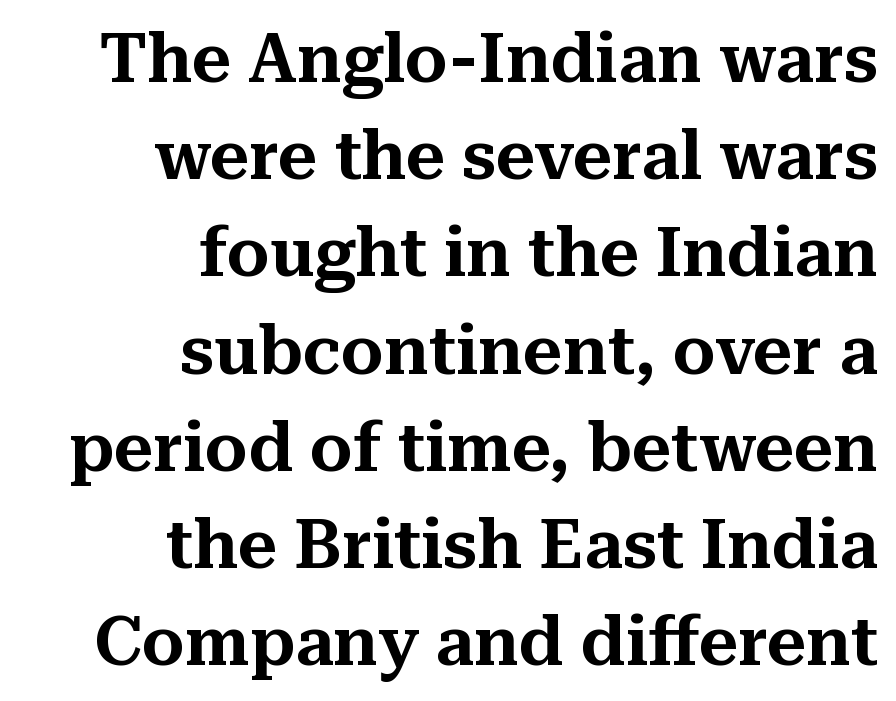
{"serif": "yes", "italic": "no", "width": "normal", "stroke_contrast": "medium", "x_height": "medium", "monospaced": "no", "underline": "no", "align": "right", "line_spacing": "normal", "line_spacing_ratio": 1.43, "letter_spacing": "normal", "letter_spacing_em": 0.0, "glyph_px": 68}
